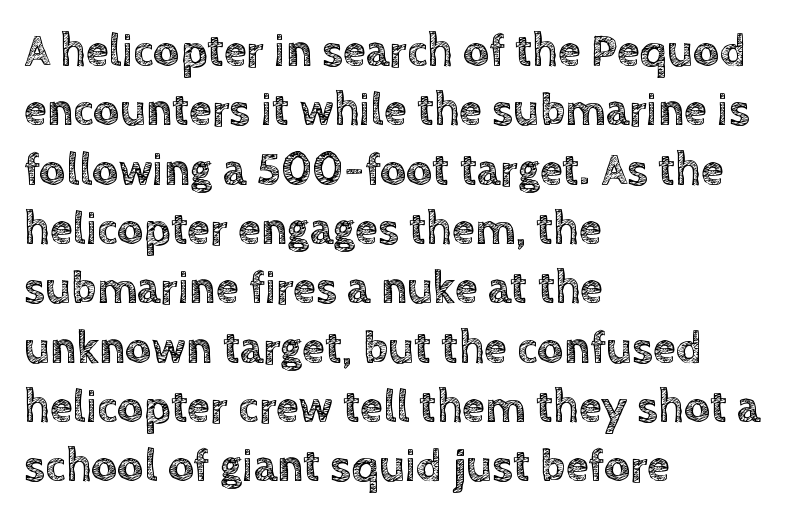
If you measured baseline to baseline, you'd find a middling distance. Spacing verdict: proportional, widths tailored to each character. The compositor pushed each line to the left boundary. Check under the words: just untouched page. There is no visible air inserted between adjacent glyphs. Rendered with straight, roman letterforms.
